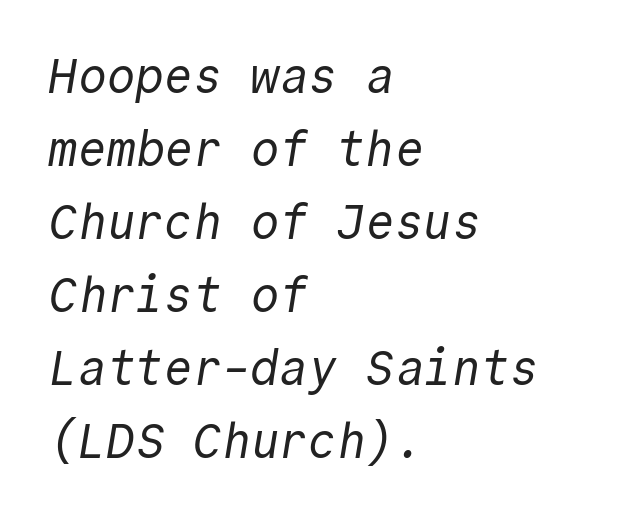
The image shows 48 px regular-weight sans-serif type, monospaced; set left-aligned, normal line spacing (1.52x), normal letter spacing, not underlined; a medium x-height.
